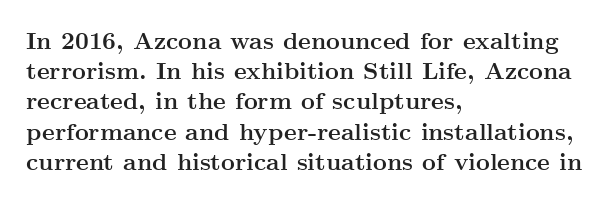
Q: Is the text bold? A: Yes.
Q: Is the text italic (slanted)? A: No, it is upright.
Q: Is the text underlined? A: No.
Q: How is the paragraph aligned? A: Left-aligned.
Q: Is the spacing between letters normal or unusually wide? A: Normal.
Q: Is the spacing between lines tight, normal or loose? A: Normal.
